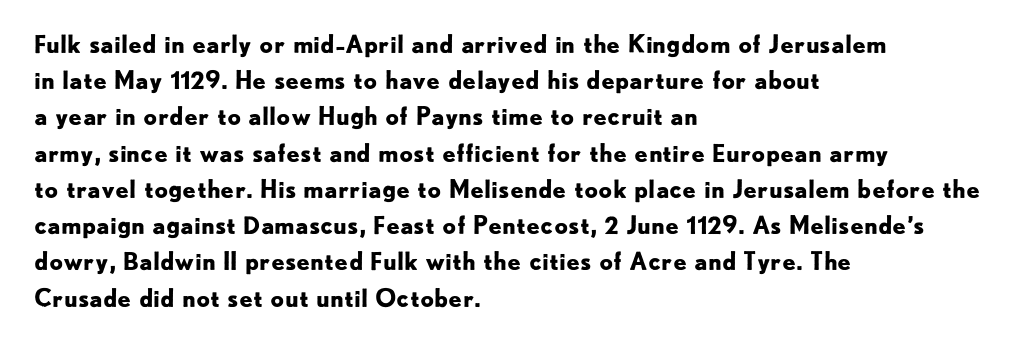
The image shows 24 px bold type, upright; set left-aligned, normal line spacing (1.51x), normal letter spacing, not underlined.
